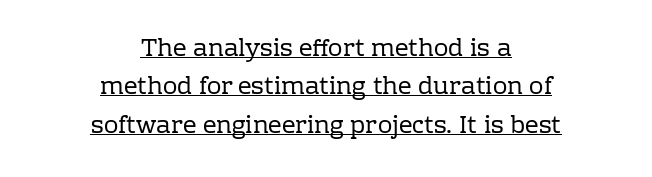
Q: Is the text bold? A: No.
Q: Is the text italic (slanted)? A: No, it is upright.
Q: Is the text underlined? A: Yes.
Q: How is the paragraph aligned? A: Centered.
Q: Is the spacing between letters normal or unusually wide? A: Normal.
Q: Is the spacing between lines tight, normal or loose? A: Normal.
